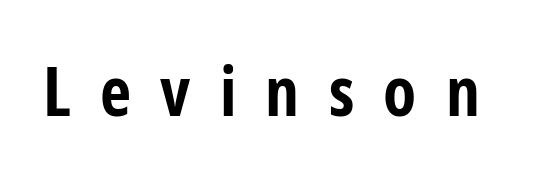
The text was rendered using a sans face with plain stroke endings. Weight: bold. The glyphs are unaccompanied by any horizontal stroke below them. Tall strokes in this sample are plumb rather than angled.
